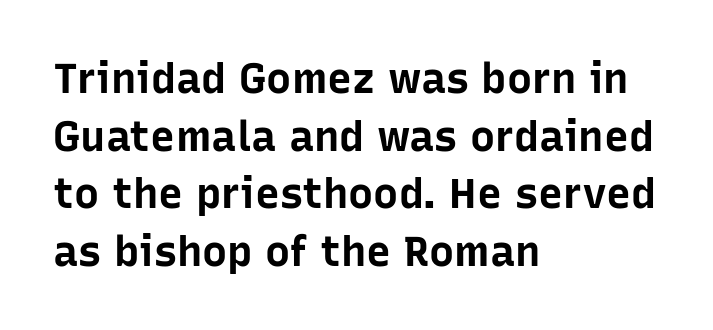
{"serif": "no", "italic": "no", "bold": "yes", "weight": "bold", "width": "normal", "stroke_contrast": "low", "x_height": "medium", "monospaced": "no", "underline": "no", "align": "left", "line_spacing": "normal", "line_spacing_ratio": 1.37, "letter_spacing": "normal", "letter_spacing_em": 0.0, "glyph_px": 42}
